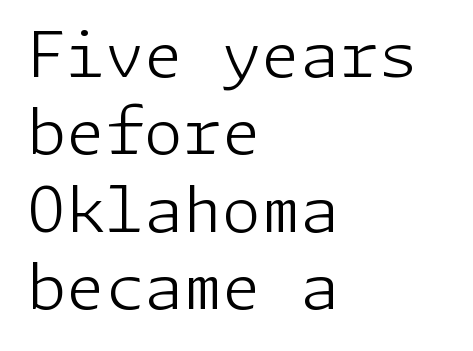
The image shows 63 px light sans-serif type, upright; set left-aligned, line spacing 1.23x, normal letter spacing, not underlined; low stroke contrast and a medium x-height.
